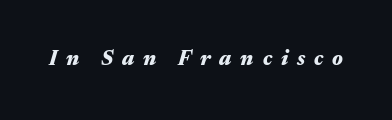
Someone cranked the tracking dial way up on this one. Beneath every word, the page is bare. The typography opts for an oblique posture over an upright one. A dark, heavy texture on the line: the type is bold.
